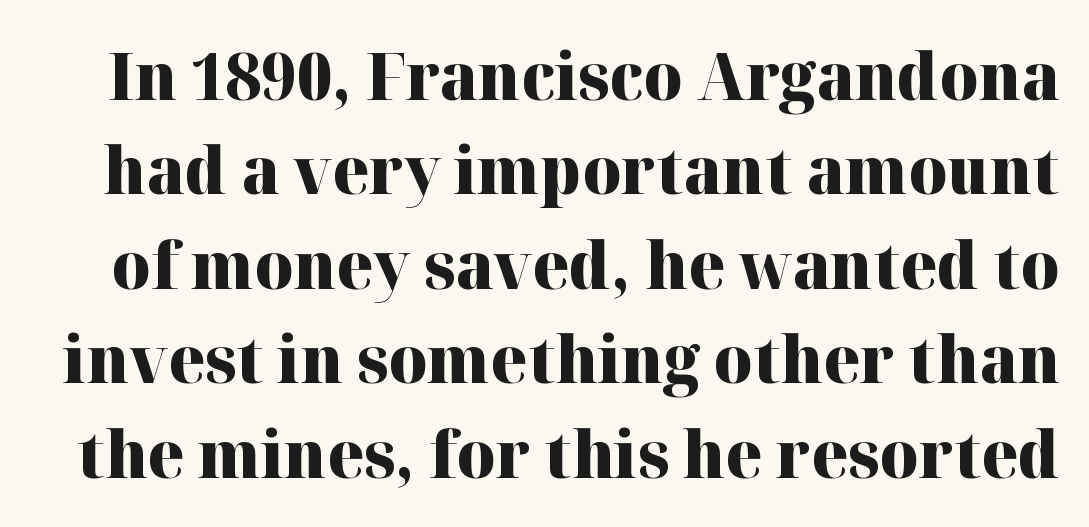
Q: Is the text bold? A: Yes.
Q: Is the text italic (slanted)? A: No, it is upright.
Q: Is the typeface a serif or a sans-serif typeface? A: Serif.
Q: Is the text underlined? A: No.
Q: Is the spacing between letters normal or unusually wide? A: Normal.
Q: Is the spacing between lines tight, normal or loose? A: Normal.
Q: Width (condensed, normal, or wide)? A: Normal.
Q: Stroke contrast? A: High.
Q: x-height? A: Medium.
Q: Monospaced? A: No.
